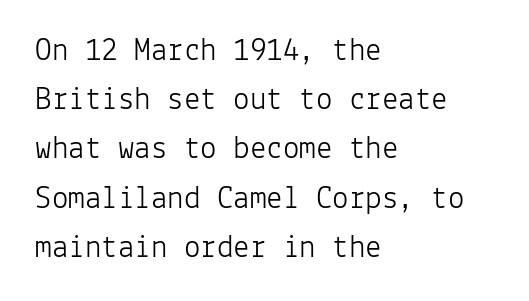
Tracking value appears to be zero — textbook default spacing. Here the designer chose a console-style face with uniform glyph widths. The type sits square on the baseline with zero lean. If you measured baseline to baseline, you'd find a middling distance. Each row of text sits above clean, open space. All the whitespace from short lines collects on the right.
